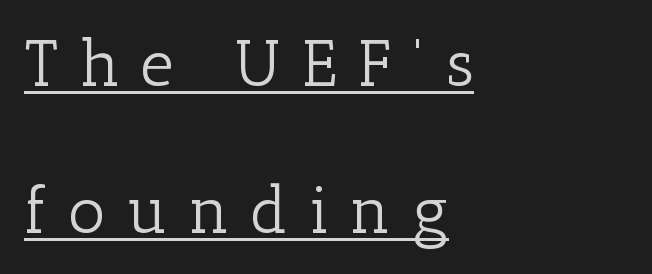
Each line starts at the same left margin while the right side varies. Is this a fixed-width face? No — the glyphs have proportional, varying widths. A typesetter would call this leading open, well beyond the default. The cut favours lightness, reaching ordinary text weight at its darkest. Is this a sans? No — the strokes have serifs. The typography opts for an upright posture over an oblique one.
